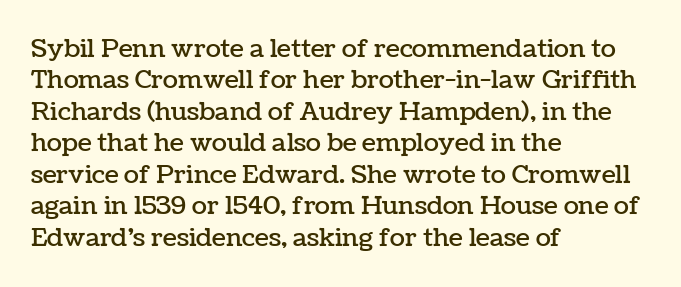
The space directly below the letters is spotless. Whoever set this chose a conventional vertical rhythm. The typesetter chose a ragged-right arrangement here. Posture: straight, roman, zero tilt. Standard letterfit; no display-style spreading of the glyphs.
